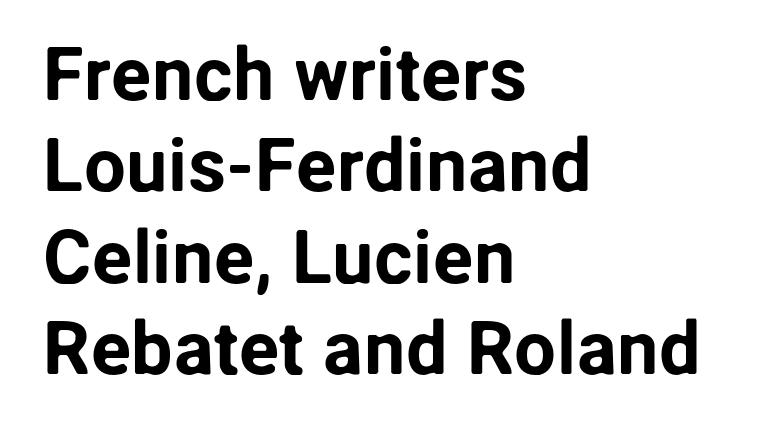
Q: Is the text italic (slanted)? A: No, it is upright.
Q: Is the typeface a serif or a sans-serif typeface? A: Sans-serif.
Q: Is the text underlined? A: No.
Q: How is the paragraph aligned? A: Left-aligned.
Q: Is the spacing between letters normal or unusually wide? A: Normal.
Q: Width (condensed, normal, or wide)? A: Normal.
Q: Stroke contrast? A: Low.
Q: x-height? A: Medium.
Q: Monospaced? A: No.
